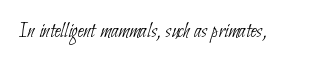
{"bold": "no", "underline": "no", "letter_spacing": "normal", "letter_spacing_em": 0.0, "glyph_px": 22}
